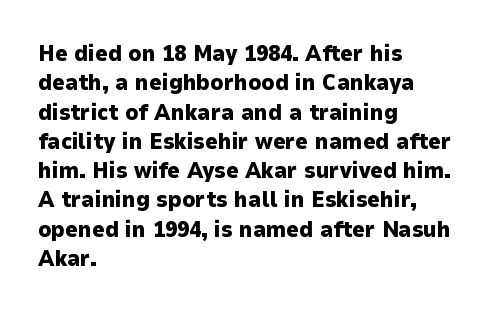
Every character sits straight up, as roman type does. Visually the block forms a straight wall on the left and a jagged coastline on the right. I'd describe the lettering as bold — thick and assertive. Unmarked baselines from the first word to the last.
